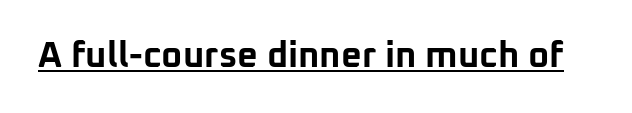
Q: Is the text bold? A: Yes.
Q: Is the text italic (slanted)? A: No, it is upright.
Q: Is the typeface a serif or a sans-serif typeface? A: Sans-serif.
Q: Is the text underlined? A: Yes.
Q: Is the spacing between letters normal or unusually wide? A: Normal.
Q: Width (condensed, normal, or wide)? A: Normal.
Q: Stroke contrast? A: Low.
Q: x-height? A: Medium.
Q: Monospaced? A: No.
